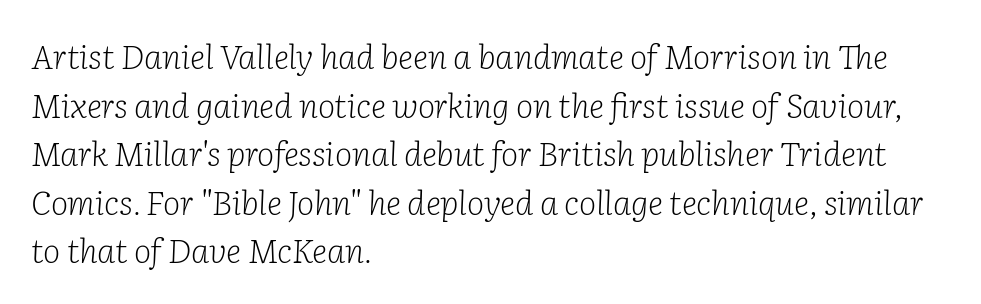
{"serif": "yes", "italic": "yes", "lean": "right", "slant_degrees": 2, "bold": "no", "weight": "light", "width": "normal", "stroke_contrast": "low", "x_height": "medium", "monospaced": "no", "underline": "no", "align": "left", "line_spacing": "normal", "line_spacing_ratio": 1.47, "letter_spacing": "normal", "letter_spacing_em": 0.0, "glyph_px": 33}
